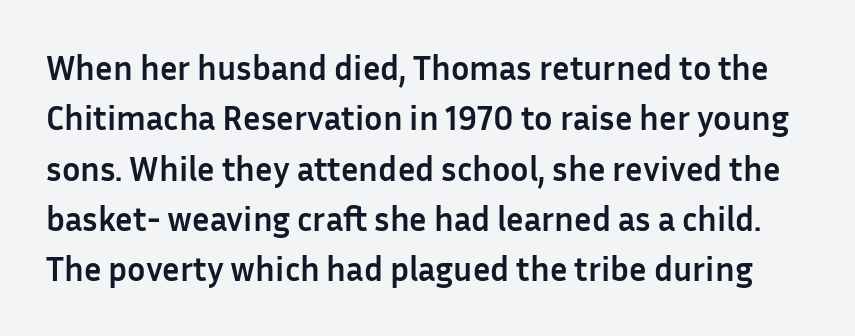
{"serif": "no", "italic": "no", "bold": "yes", "weight": "semibold", "width": "normal", "stroke_contrast": "low", "x_height": "medium", "monospaced": "no", "underline": "no", "line_spacing": "normal", "line_spacing_ratio": 1.48, "letter_spacing": "normal", "letter_spacing_em": 0.0, "glyph_px": 34}
